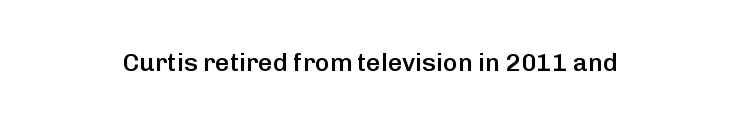
{"italic": "no", "bold": "semi", "underline": "no", "letter_spacing": "normal", "letter_spacing_em": 0.0, "glyph_px": 25}
